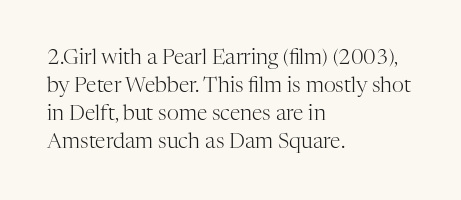
{"italic": "no", "bold": "no", "underline": "no", "align": "left", "line_spacing": "normal", "line_spacing_ratio": 1.33, "letter_spacing": "normal", "letter_spacing_em": 0.0, "glyph_px": 21}
